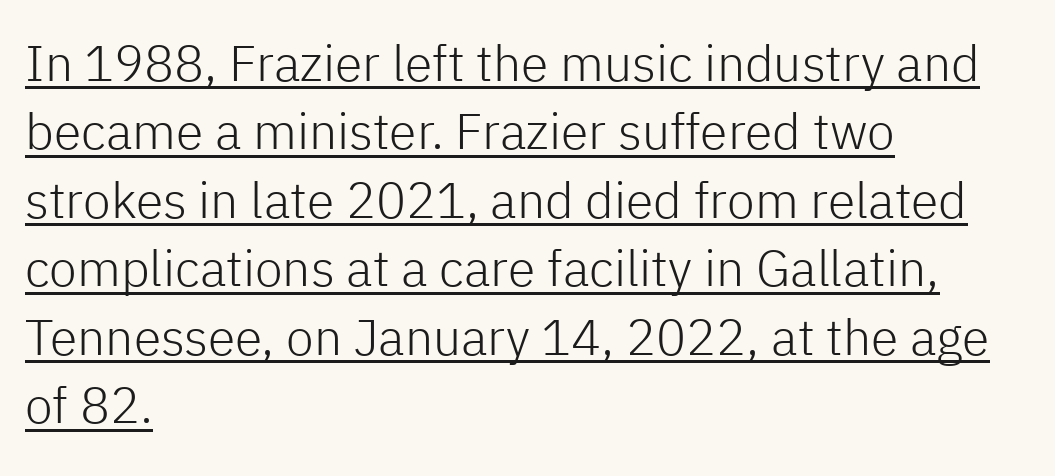
The image shows 50 px light sans-serif type, upright; set left-aligned, normal line spacing (1.37x), normal letter spacing, underlined; low stroke contrast and a medium x-height.
